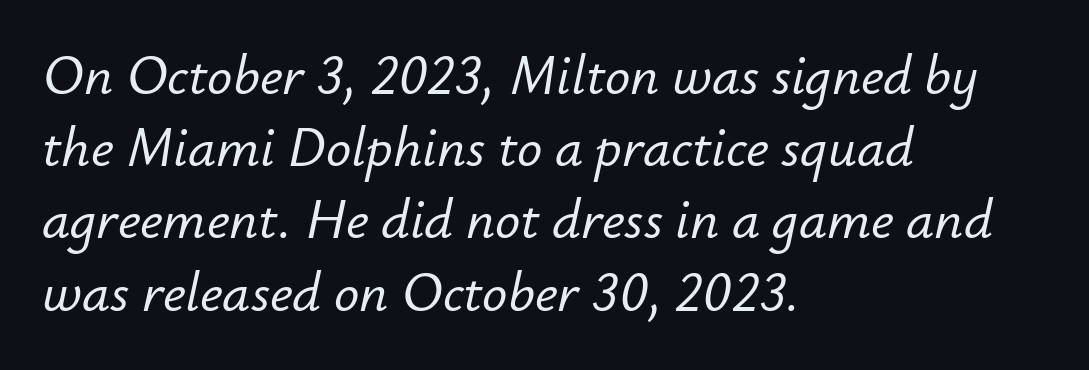
The image shows 56 px text type, italic (leaning right); set left-aligned, normal line spacing (1.29x), normal letter spacing, not underlined; low stroke contrast and a small x-height.
